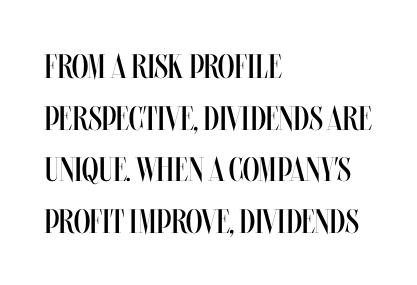
Clear beneath every line of the passage. These lines are set flush left with a ragged right edge. The gaps between neighbouring characters are ordinary and unremarkable. These glyphs show unthickened strokes, regular width or finer.
